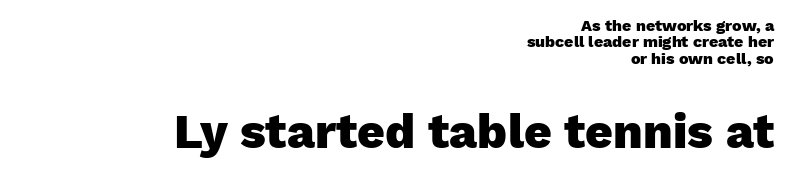
Each new line begins almost immediately beneath the previous one. Glance below the letters and you will spot only blank space. The second block has been scaled up relative to the first. Teacher's note: observe the even right margin — that is flush-right alignment.
